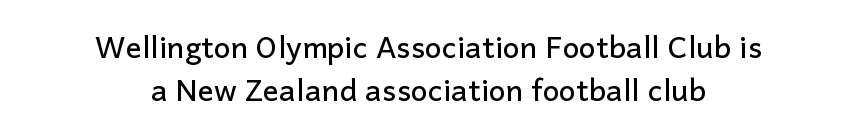
Q: Is the text italic (slanted)? A: No, it is upright.
Q: Is the typeface a serif or a sans-serif typeface? A: Sans-serif.
Q: Is the text underlined? A: No.
Q: How is the paragraph aligned? A: Centered.
Q: Is the spacing between letters normal or unusually wide? A: Normal.
Q: Is the spacing between lines tight, normal or loose? A: Normal.
Q: Width (condensed, normal, or wide)? A: Normal.
Q: Stroke contrast? A: Low.
Q: x-height? A: Medium.
Q: Monospaced? A: No.
